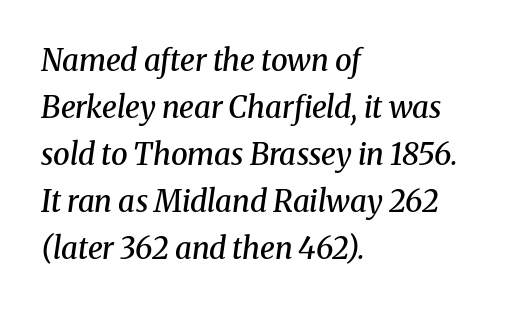
Q: Is the text bold? A: Semi-bold.
Q: Is the text italic (slanted)? A: Yes, it leans right by about 8 degrees.
Q: Is the typeface a serif or a sans-serif typeface? A: Serif.
Q: Is the text underlined? A: No.
Q: How is the paragraph aligned? A: Left-aligned.
Q: Is the spacing between letters normal or unusually wide? A: Normal.
Q: Is the spacing between lines tight, normal or loose? A: Normal.
Q: Width (condensed, normal, or wide)? A: Normal.
Q: Stroke contrast? A: Medium.
Q: x-height? A: Medium.
Q: Monospaced? A: No.
